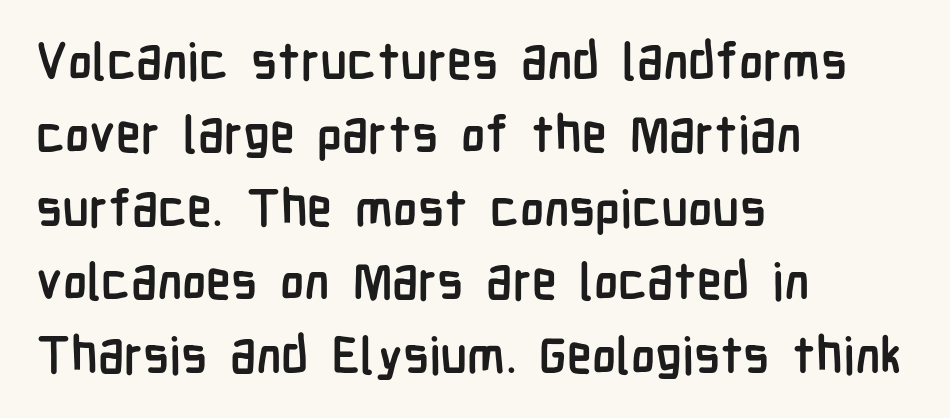
{"serif": "no", "italic": "no", "bold": "yes", "weight": "semibold", "width": "condensed", "stroke_contrast": "low", "x_height": "medium", "monospaced": "no", "underline": "no", "align": "left", "line_spacing": "normal", "line_spacing_ratio": 1.44, "letter_spacing": "normal", "letter_spacing_em": 0.0, "glyph_px": 51}
